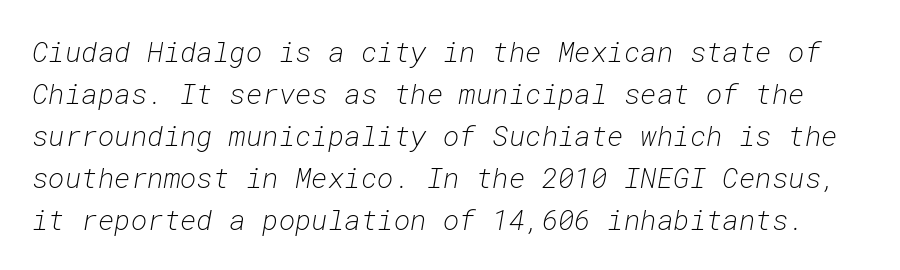
The image shows 28 px light type, italic (leaning right), monospaced; set normal line spacing (1.5x), normal letter spacing, not underlined; low stroke contrast and a medium x-height.
